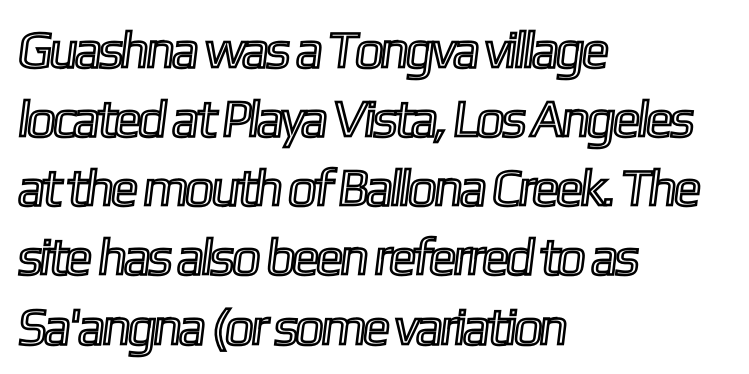
The image shows 52 px condensed type; set left-aligned, normal line spacing (1.33x), normal letter spacing, not underlined; a medium x-height.
